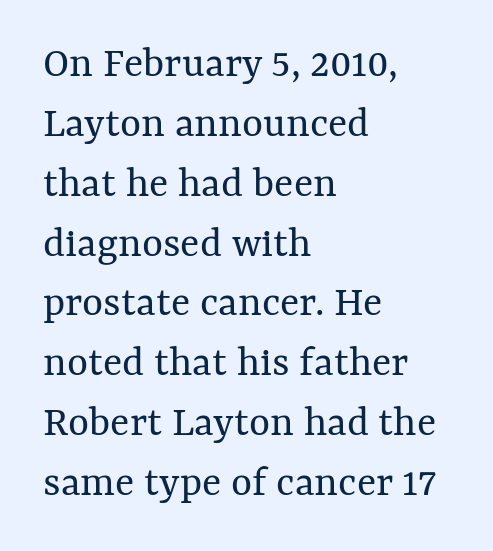
The image shows 45 px regular-weight type, upright; set left-aligned, normal line spacing (1.33x), normal letter spacing, not underlined; medium stroke contrast and a medium x-height.
